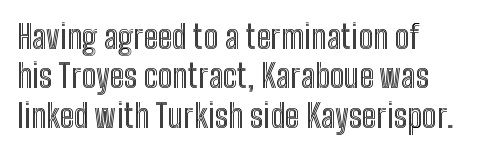
Q: Is the text italic (slanted)? A: No, it is upright.
Q: Is the text underlined? A: No.
Q: Is the spacing between letters normal or unusually wide? A: Normal.
Q: Width (condensed, normal, or wide)? A: Condensed.
Q: x-height? A: Medium.
Q: Monospaced? A: No.
